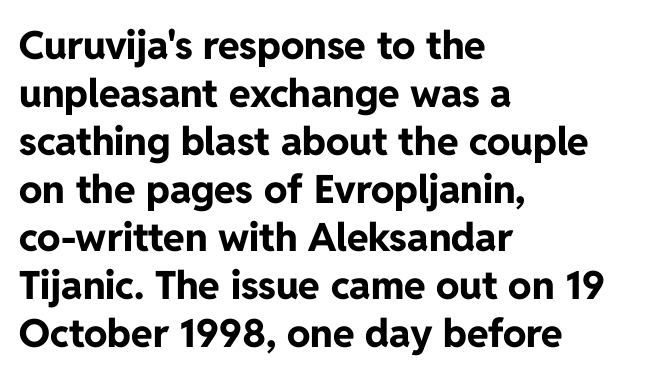
{"serif": "no", "italic": "no", "bold": "yes", "weight": "bold", "width": "normal", "stroke_contrast": "low", "x_height": "medium", "monospaced": "no", "underline": "no", "align": "left", "line_spacing_ratio": 1.23, "letter_spacing": "normal", "letter_spacing_em": 0.0, "glyph_px": 39}
